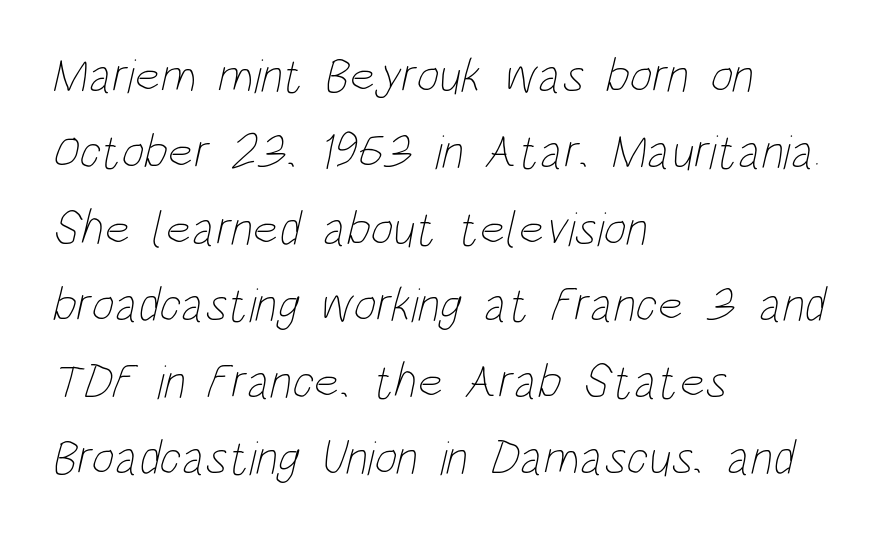
The image shows 49 px thin, condensed type; set left-aligned, normal line spacing (1.56x), normal letter spacing, not underlined; low stroke contrast and a large x-height.
